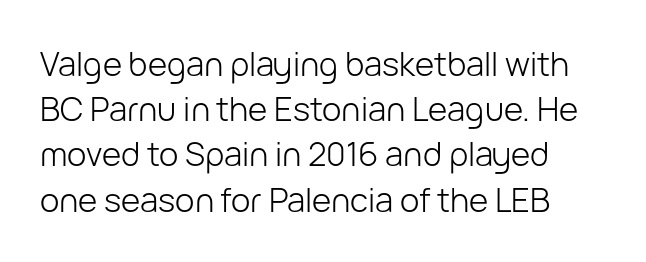
Q: Is the text bold? A: No.
Q: Is the text italic (slanted)? A: No, it is upright.
Q: Is the typeface a serif or a sans-serif typeface? A: Sans-serif.
Q: Is the text underlined? A: No.
Q: How is the paragraph aligned? A: Left-aligned.
Q: Is the spacing between letters normal or unusually wide? A: Normal.
Q: Is the spacing between lines tight, normal or loose? A: Normal.
Q: Width (condensed, normal, or wide)? A: Normal.
Q: Stroke contrast? A: Low.
Q: x-height? A: Medium.
Q: Monospaced? A: No.
